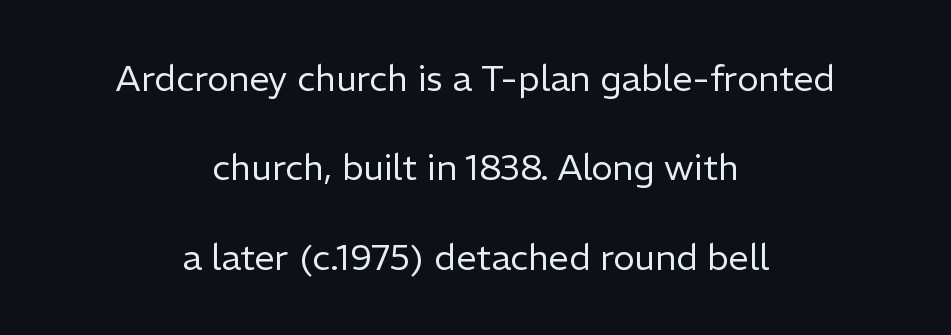
Q: Is the text bold? A: No.
Q: Is the text italic (slanted)? A: No, it is upright.
Q: Is the typeface a serif or a sans-serif typeface? A: Sans-serif.
Q: Is the text underlined? A: No.
Q: How is the paragraph aligned? A: Centered.
Q: Is the spacing between letters normal or unusually wide? A: Normal.
Q: Is the spacing between lines tight, normal or loose? A: Loose.
Q: Width (condensed, normal, or wide)? A: Normal.
Q: Stroke contrast? A: Low.
Q: x-height? A: Medium.
Q: Monospaced? A: No.
